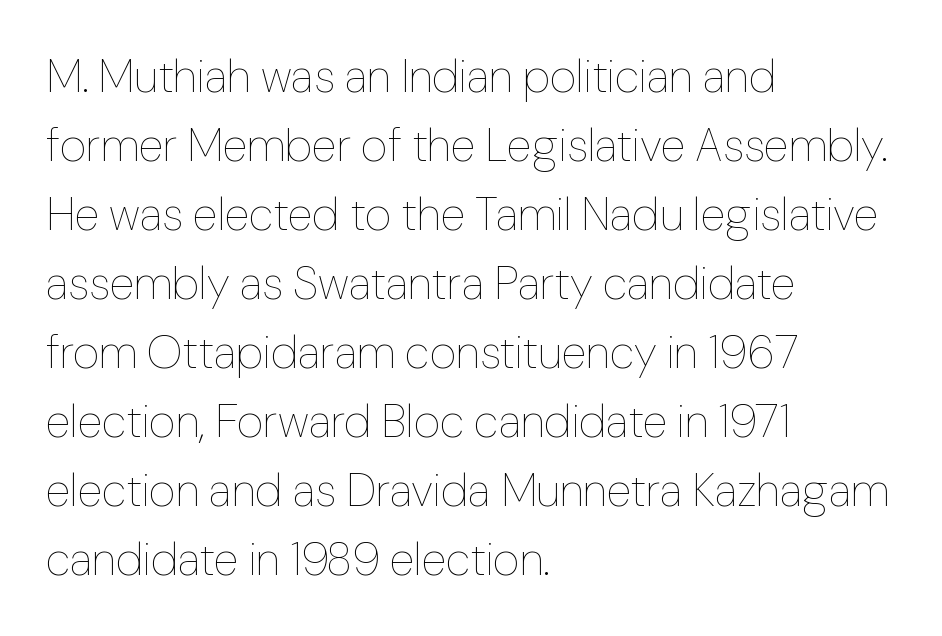
The image shows 46 px thin type, upright; set left-aligned, normal line spacing (1.5x), normal letter spacing, not underlined; low stroke contrast and a medium x-height.
